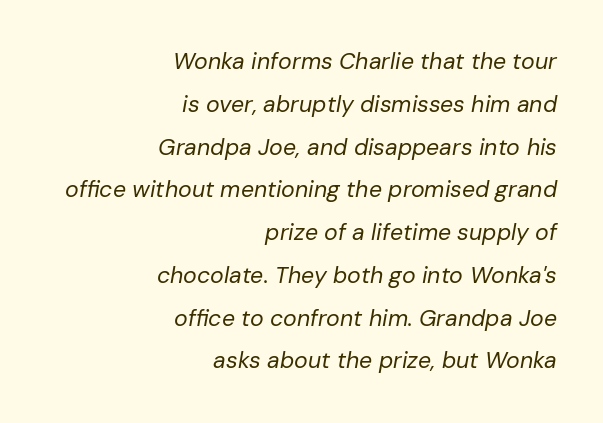
{"italic": "yes", "lean": "right", "slant_degrees": 10, "bold": "no", "underline": "no", "align": "right", "line_spacing_ratio": 1.86, "letter_spacing": "normal", "letter_spacing_em": 0.0, "glyph_px": 23}
